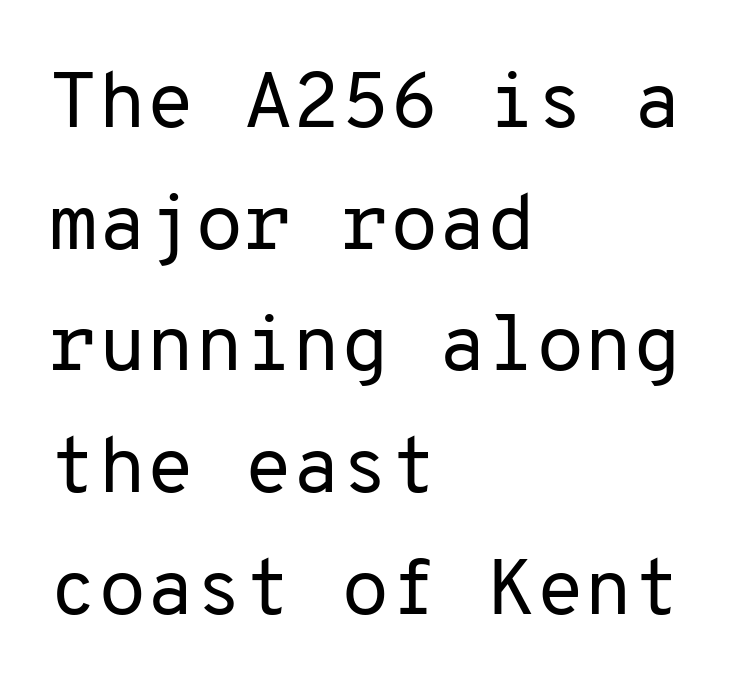
{"serif": "no", "italic": "no", "bold": "no", "weight": "regular", "width": "normal", "stroke_contrast": "low", "x_height": "medium", "monospaced": "yes", "underline": "no", "align": "left", "line_spacing": "normal", "line_spacing_ratio": 1.54, "letter_spacing": "normal", "letter_spacing_em": 0.0, "glyph_px": 79}
